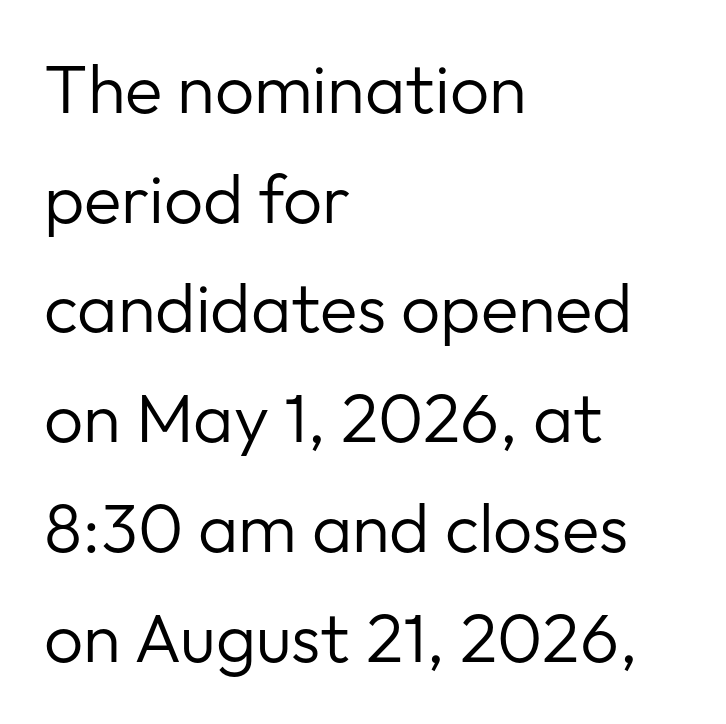
{"serif": "no", "italic": "no", "bold": "no", "weight": "regular", "width": "normal", "stroke_contrast": "low", "x_height": "medium", "monospaced": "no", "underline": "no", "align": "left", "line_spacing": "normal", "line_spacing_ratio": 1.59, "letter_spacing": "normal", "letter_spacing_em": 0.0, "glyph_px": 69}
